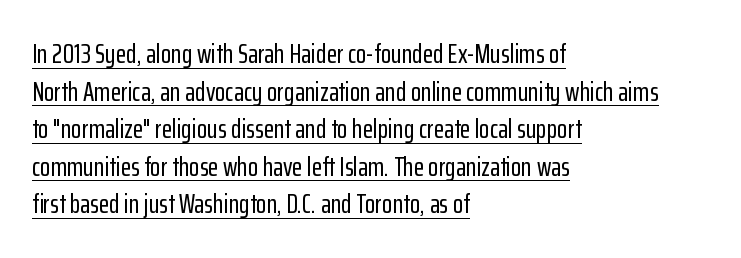
The image shows 27 px text type, upright; set left-aligned, normal line spacing (1.39x), normal letter spacing, underlined.
